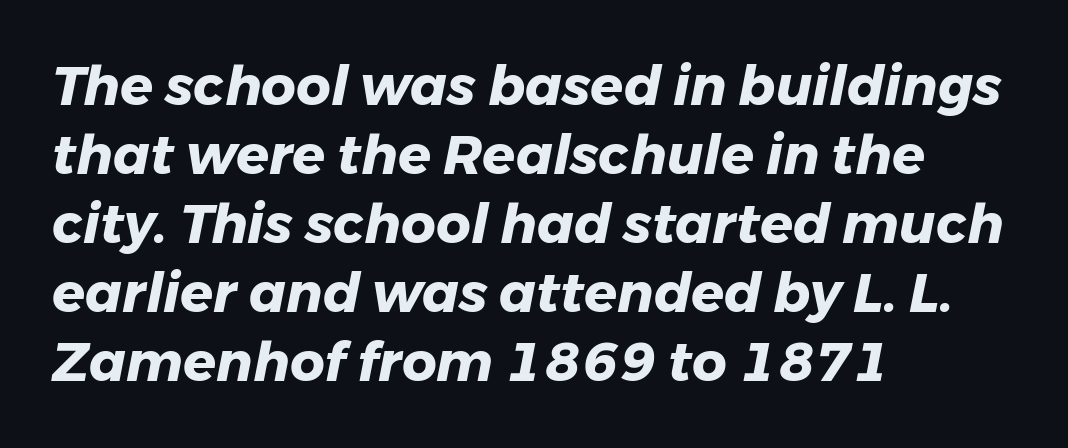
{"italic": "yes", "lean": "right", "slant_degrees": 11, "bold": "yes", "weight": "heavy", "width": "normal", "stroke_contrast": "low", "x_height": "medium", "monospaced": "no", "underline": "no", "align": "left", "line_spacing": "normal", "line_spacing_ratio": 1.28, "letter_spacing": "normal", "letter_spacing_em": 0.0, "glyph_px": 54}
